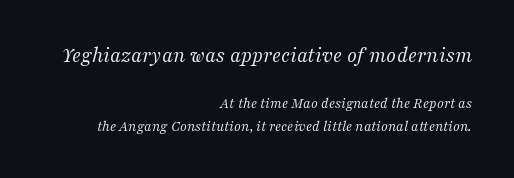
No word sits above an underline. These lines keep a tight, regular rhythm from letter to letter. Is the block centered? No — it sits flush against the right margin. Bigger letters appear in the top chunk; the bottom chunk is reduced. The leading is moderate, giving the passage an even texture.
